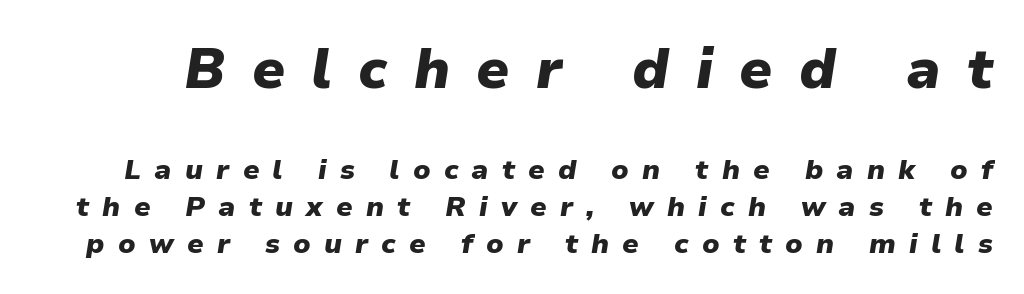
Q: Is the text bold? A: Yes.
Q: Is the text italic (slanted)? A: Yes, it leans right by about 9 degrees.
Q: Is the text underlined? A: No.
Q: Is the spacing between letters normal or unusually wide? A: Unusually wide.
Q: Is the spacing between lines tight, normal or loose? A: Normal.
Q: Which block of text is set in a larger size, the first (top) or the second (bottom)? A: The first (top) one.
Q: Width (condensed, normal, or wide)? A: Normal.
Q: Stroke contrast? A: Low.
Q: x-height? A: Medium.
Q: Monospaced? A: No.
